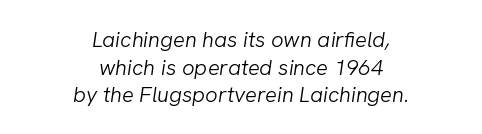
Q: Is the text bold? A: No.
Q: Is the text italic (slanted)? A: Yes, it leans right by about 8 degrees.
Q: Is the text underlined? A: No.
Q: How is the paragraph aligned? A: Centered.
Q: Is the spacing between letters normal or unusually wide? A: Normal.
Q: Is the spacing between lines tight, normal or loose? A: Normal.
